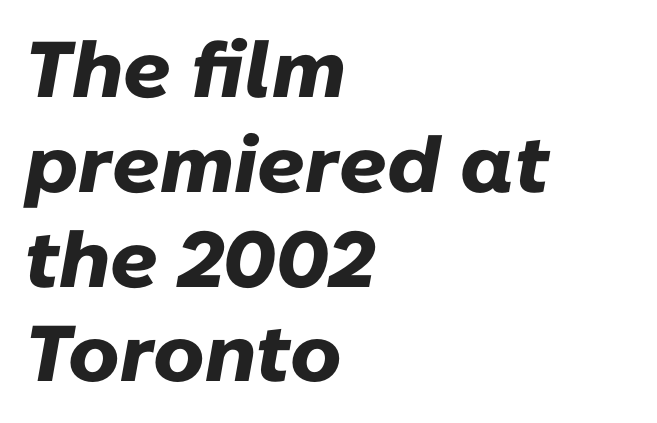
Heft: maximum for text — a bold. The rendering applies a slant to the glyphs. This sample has the flowing, uneven cadence of proportional lettering. Standard letterfit; no display-style spreading of the glyphs. These lines are set flush left with a ragged right edge. Honestly, there is no underline to notice here at all.
